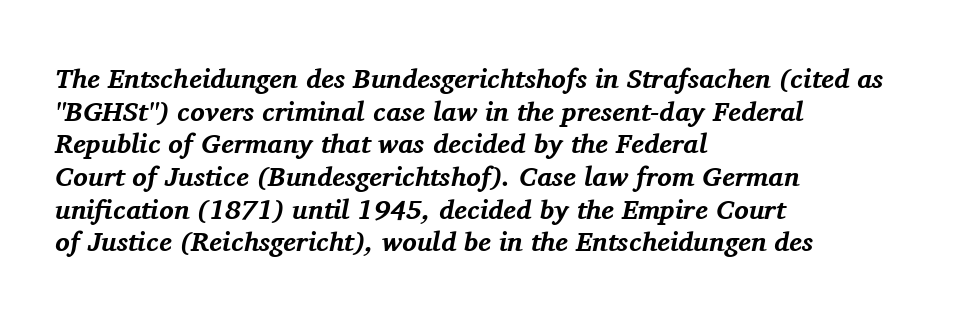
The image shows 27 px bold type, italic (leaning right); set left-aligned, line spacing 1.21x, normal letter spacing, not underlined.
